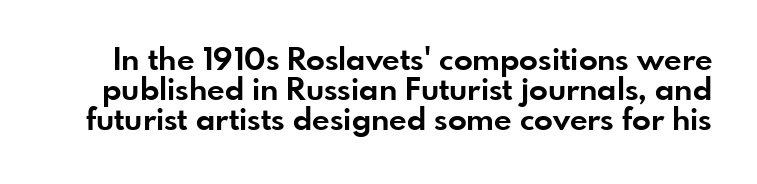
{"serif": "no", "italic": "no", "bold": "yes", "weight": "bold", "width": "normal", "stroke_contrast": "low", "x_height": "small", "monospaced": "no", "underline": "no", "line_spacing": "tight", "line_spacing_ratio": 0.97, "letter_spacing": "normal", "letter_spacing_em": 0.0, "glyph_px": 31}
